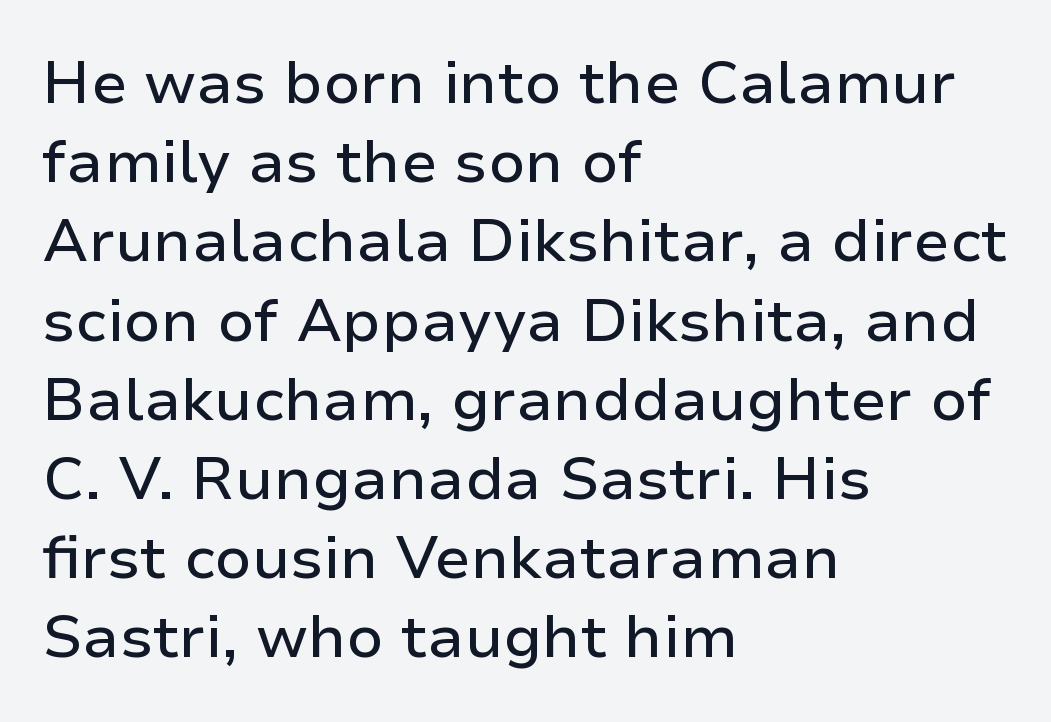
{"serif": "no", "italic": "no", "width": "normal", "stroke_contrast": "low", "x_height": "medium", "monospaced": "no", "underline": "no", "align": "left", "line_spacing": "normal", "line_spacing_ratio": 1.32, "letter_spacing": "normal", "letter_spacing_em": 0.0, "glyph_px": 60}
